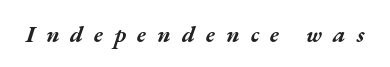
{"italic": "yes", "lean": "right", "slant_degrees": 17, "bold": "yes", "underline": "no", "letter_spacing": "wide", "letter_spacing_em": 0.48, "glyph_px": 23}
